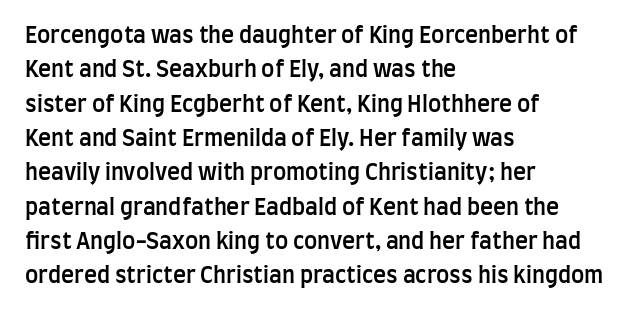
The lines in this sample share a left origin and differ only in where they stop. Firm but not heavy-handed strokes: this text is semibold. A typesetter would call this leading conventional body-copy spacing. Decoration check: the copy has no underline. There is no visible air inserted between adjacent glyphs. Ordinary non-slanted type is in use.
